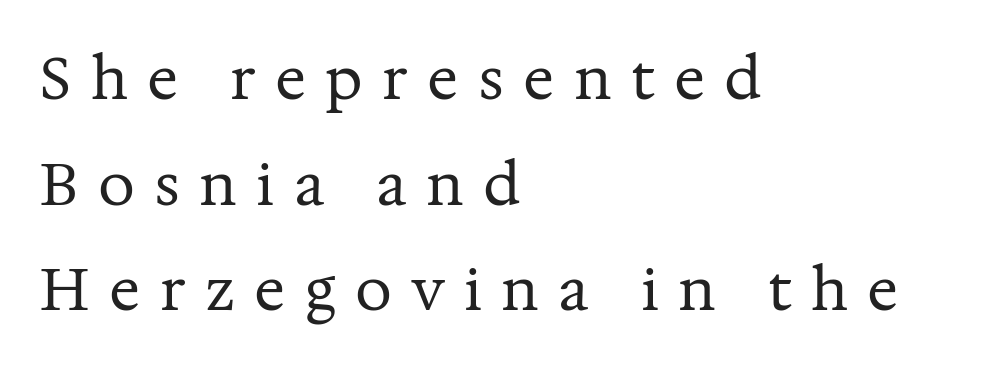
The image shows 58 px regular-weight serif type, upright; set left-aligned, line spacing 1.82x, unusually wide letter spacing (+0.33 em), not underlined; medium stroke contrast and a medium x-height.
